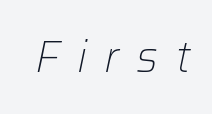
The letters advance in unequal steps, a hallmark of proportional type. Stroke mass is kept to a normal reading level or below. Letters rest on an invisible, unmarked baseline. Look at the tracking — it's clearly loosened, letters drifting apart. The typography opts for an oblique posture over an upright one.
